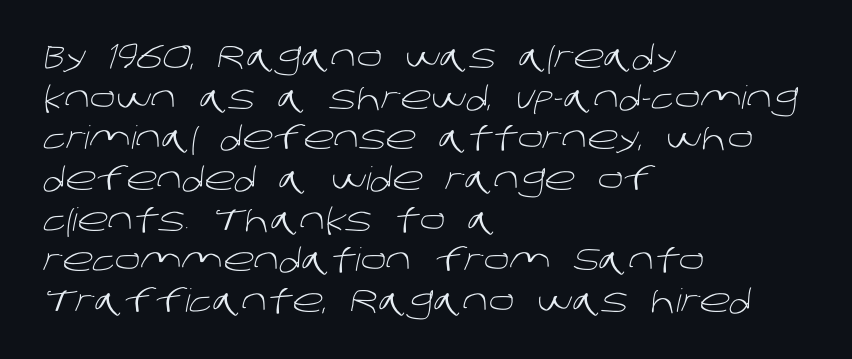
Observe the absence of serifs on each vertical stroke in this sample. A light-to-regular cut is what we see here. The horizontal fit of the characters is conventional and even. Looks like regular typesetting: each glyph gets only the width it needs.
